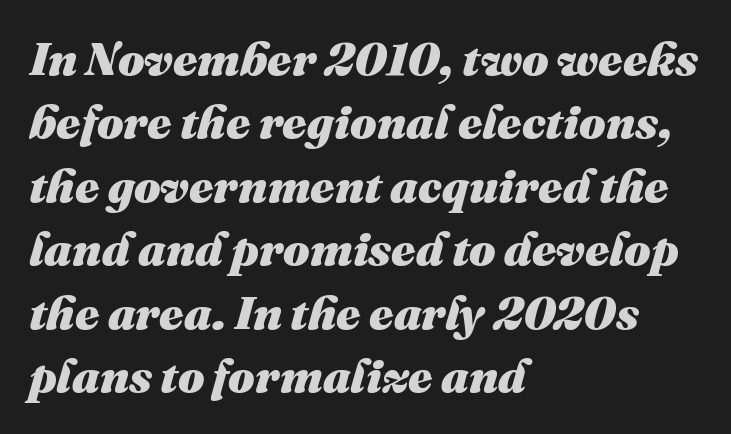
Each row of text sits above clean, open space. Is this a fixed-width face? No — the glyphs have proportional, varying widths. A student would call this left alignment; a typographer would say flush left, rag right. The block of text has a typical density, with ordinary space between rows. Every character sits at an angle, as italics do.
